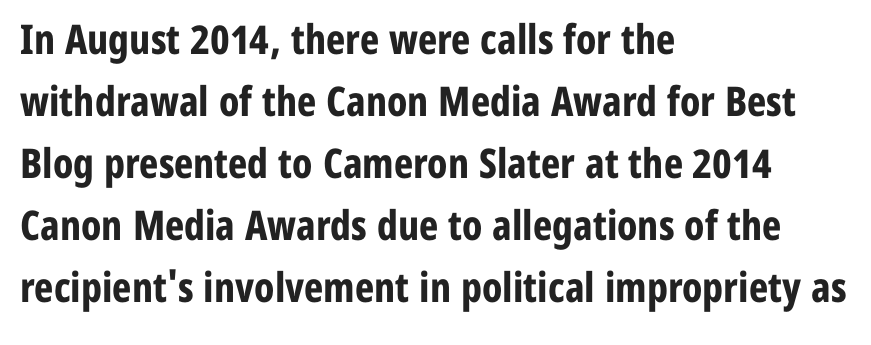
The image shows 41 px bold, condensed sans-serif type, upright; set left-aligned, normal line spacing (1.51x), normal letter spacing, not underlined; low stroke contrast and a medium x-height.
